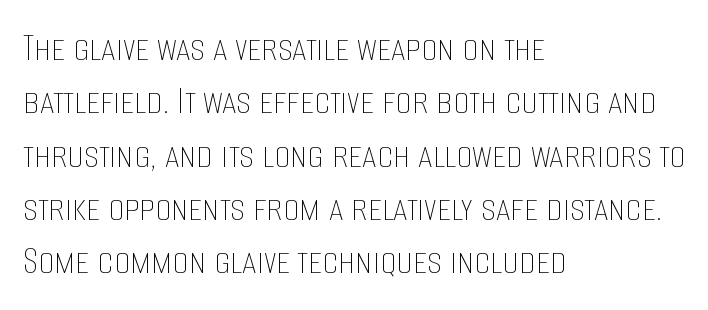
The image shows 41 px thin, condensed type, upright; set left-aligned, normal line spacing (1.3x), normal letter spacing, not underlined; low stroke contrast and a large x-height.
